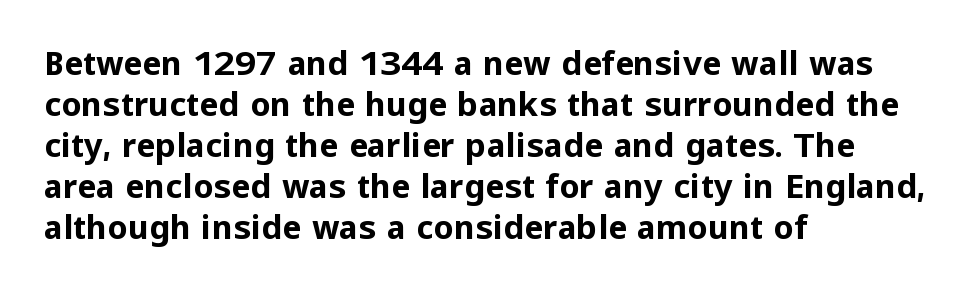
The image shows 32 px bold sans-serif type, upright; set left-aligned, normal line spacing (1.28x), normal letter spacing, not underlined; low stroke contrast and a medium x-height.
